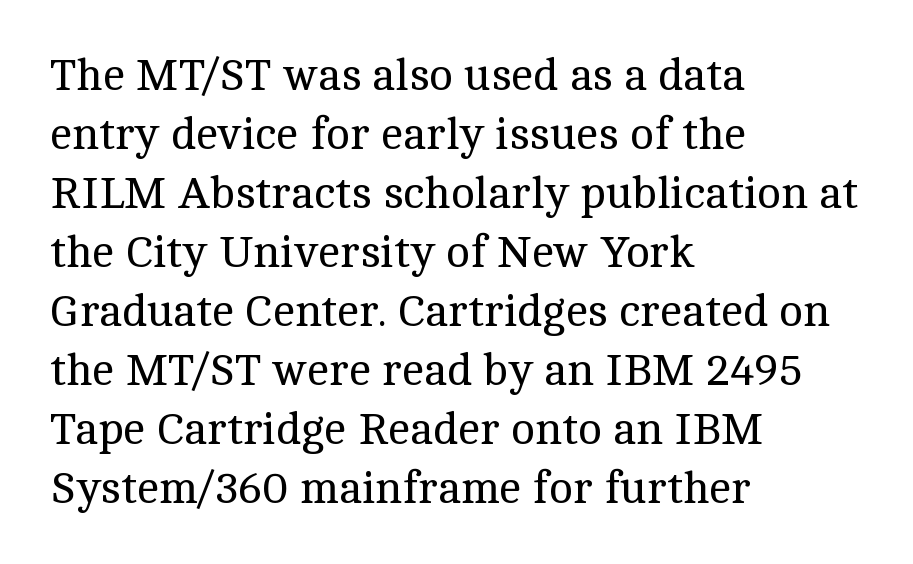
The weight tops out at a normal text grade. The setting favours the left margin, as ordinary paragraphs usually do. Rendered with straight, roman letterforms. The leading is moderate, giving the passage an even texture.
